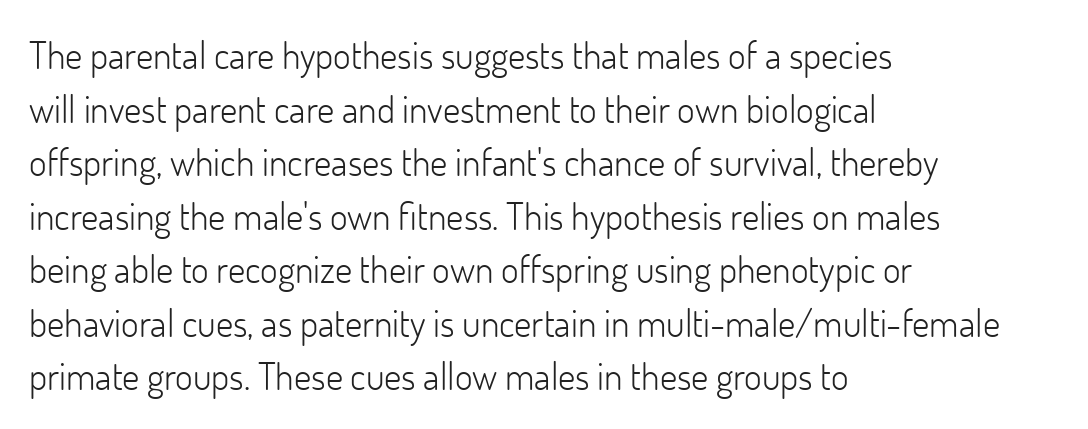
Q: Is the text bold? A: No.
Q: Is the text italic (slanted)? A: No, it is upright.
Q: Is the typeface a serif or a sans-serif typeface? A: Sans-serif.
Q: Is the text underlined? A: No.
Q: How is the paragraph aligned? A: Left-aligned.
Q: Is the spacing between letters normal or unusually wide? A: Normal.
Q: Is the spacing between lines tight, normal or loose? A: Normal.
Q: Width (condensed, normal, or wide)? A: Normal.
Q: Stroke contrast? A: Low.
Q: x-height? A: Small.
Q: Monospaced? A: No.
